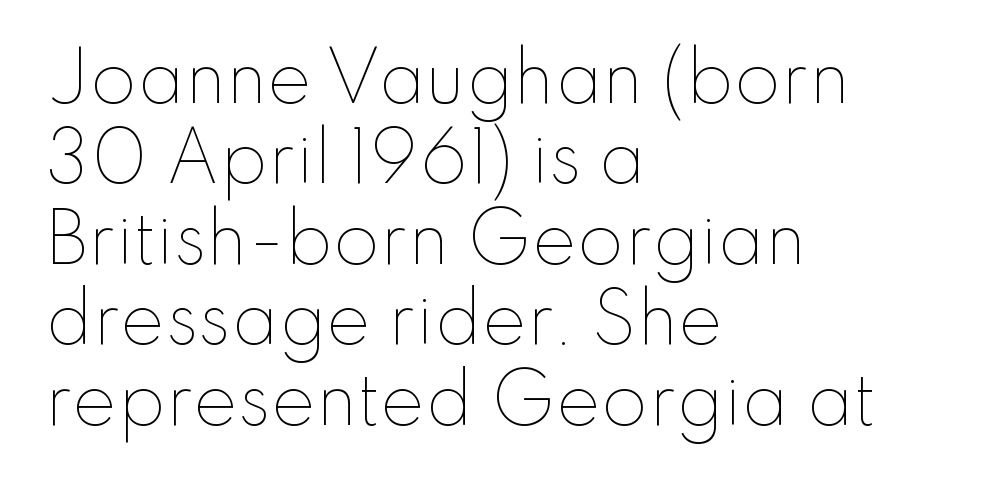
The passage is arranged the way most books set body copy — flush left. Bare-footed words on every line. Style check: upright. These lines are rendered in a variable-pitch font. Tracking value appears to be zero — textbook default spacing. Weight: regular or lighter.
